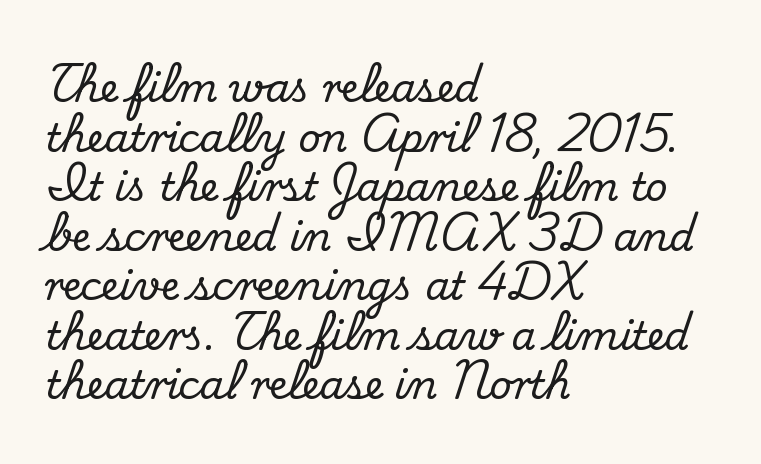
These lines stack with their left ends in a neat column. This sample uses a serif face. The designer left line spacing at the default.
